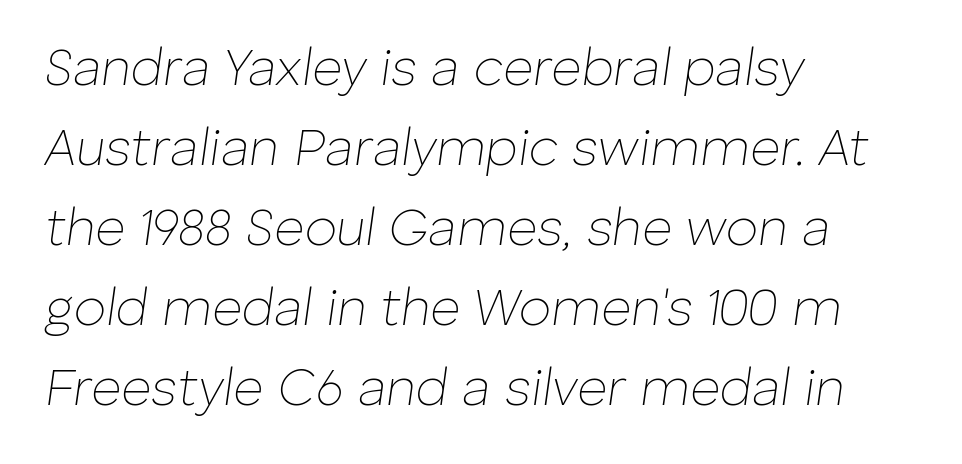
The image shows 52 px thin type, italic (leaning right); set left-aligned, normal line spacing (1.54x), normal letter spacing, not underlined; low stroke contrast and a medium x-height.
